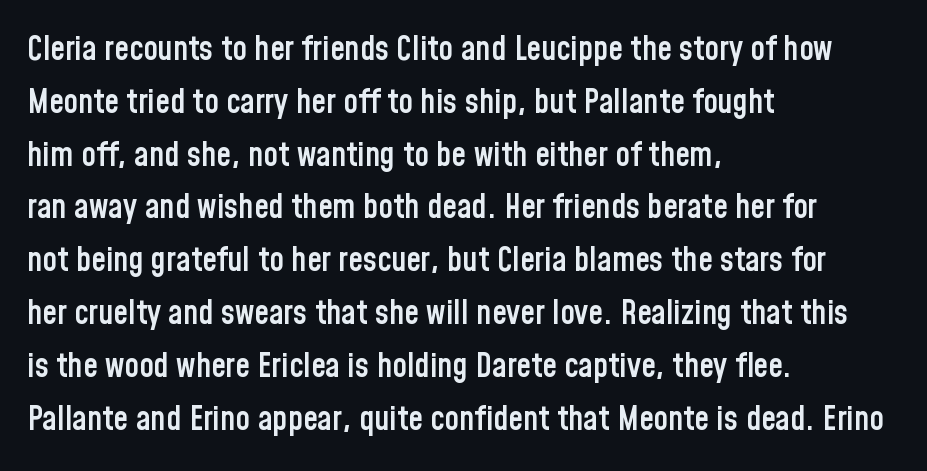
Compared with typical body copy, the letter spacing here is the same. Rendered with straight, roman letterforms. Character widths vary here, with narrow letters taking less room than wide ones. The rag falls on the right side of this text block.
